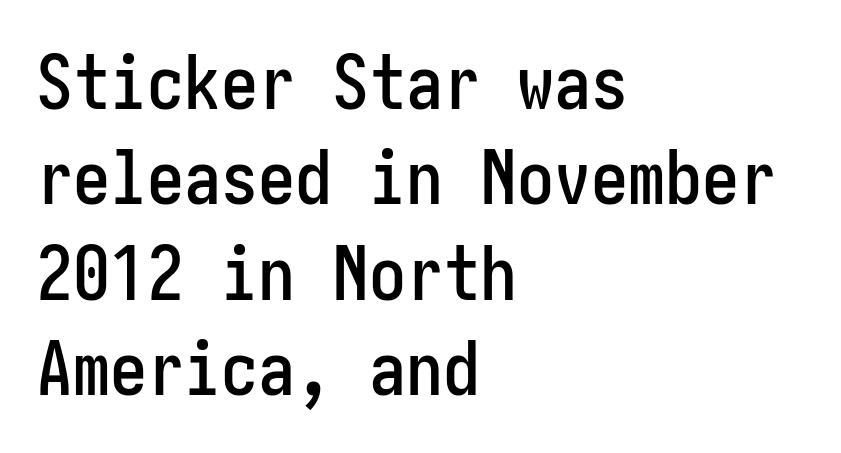
Q: Is the text italic (slanted)? A: No, it is upright.
Q: Is the typeface a serif or a sans-serif typeface? A: Sans-serif.
Q: Is the text underlined? A: No.
Q: How is the paragraph aligned? A: Left-aligned.
Q: Is the spacing between letters normal or unusually wide? A: Normal.
Q: Is the spacing between lines tight, normal or loose? A: Normal.
Q: Width (condensed, normal, or wide)? A: Condensed.
Q: Stroke contrast? A: Low.
Q: x-height? A: Medium.
